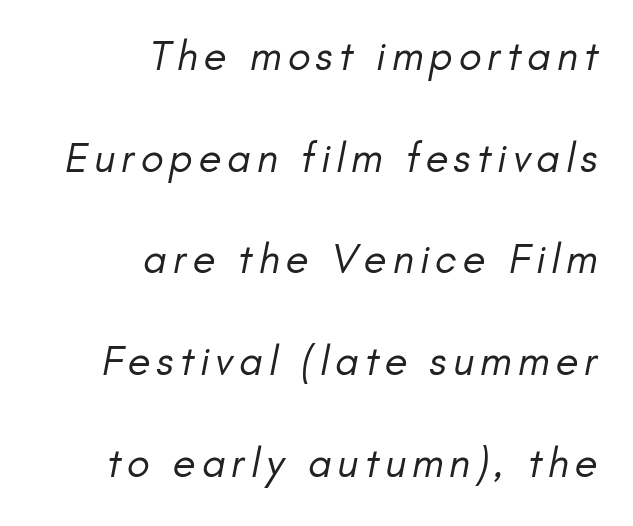
{"serif": "no", "bold": "no", "weight": "regular", "width": "normal", "stroke_contrast": "low", "x_height": "small", "monospaced": "no", "underline": "no", "align": "right", "line_spacing": "loose", "line_spacing_ratio": 2.42, "glyph_px": 42}
